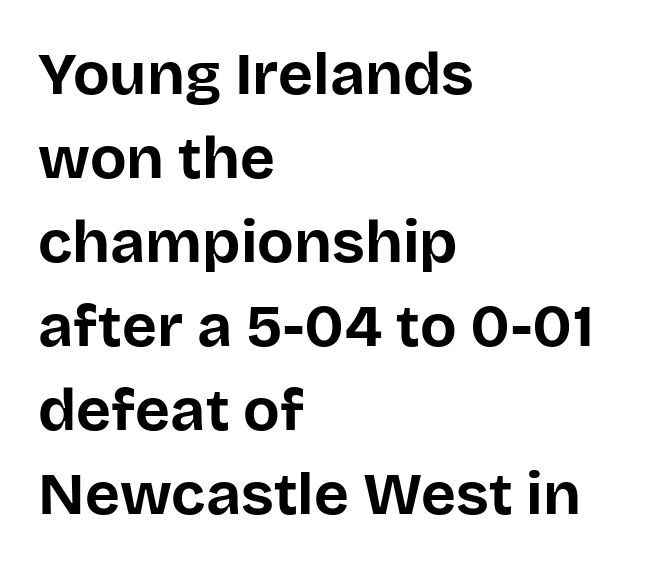
The image shows 60 px bold sans-serif type, upright; set left-aligned, normal line spacing (1.4x), normal letter spacing, not underlined; low stroke contrast and a large x-height.
